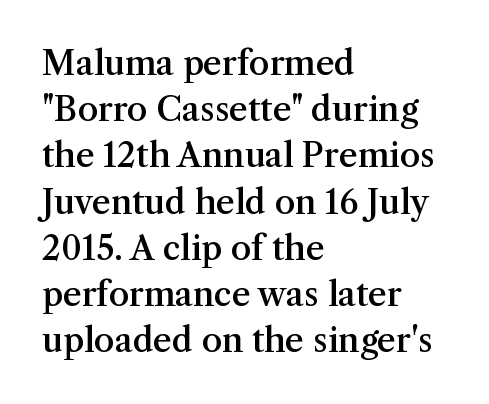
The string is rendered with underlining switched off. Honestly, the row spacing looks completely unremarkable. A typesetter would call this proportional, since set widths differ per character. Tall strokes in this sample are plumb rather than angled.
